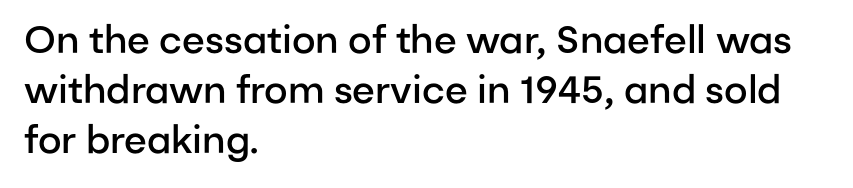
Q: Is the text bold? A: Semi-bold.
Q: Is the text italic (slanted)? A: No, it is upright.
Q: Is the typeface a serif or a sans-serif typeface? A: Sans-serif.
Q: Is the text underlined? A: No.
Q: How is the paragraph aligned? A: Left-aligned.
Q: Is the spacing between letters normal or unusually wide? A: Normal.
Q: Is the spacing between lines tight, normal or loose? A: Normal.
Q: Width (condensed, normal, or wide)? A: Normal.
Q: Stroke contrast? A: Low.
Q: x-height? A: Medium.
Q: Monospaced? A: No.
